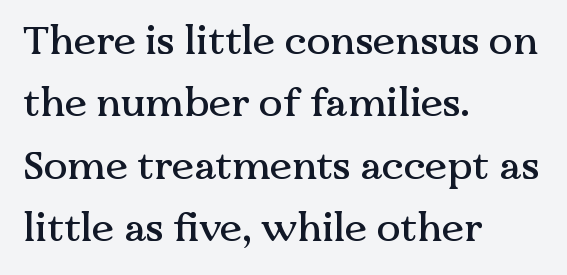
The passage is arranged the way most books set body copy — flush left. The typeface chosen for these lines features serifs. Vertical spacing — default. The lettering stays uniformly vertical, giving the passage a roman look.
